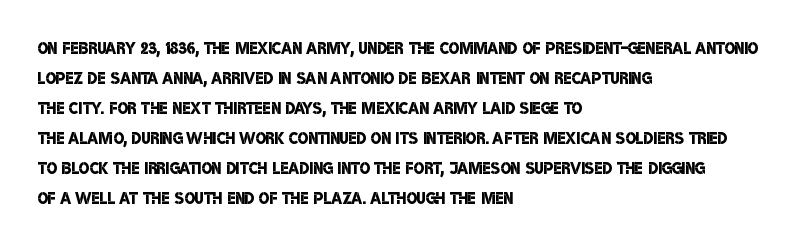
The image shows 22 px text type; set left-aligned, normal line spacing (1.36x), normal letter spacing, not underlined.
